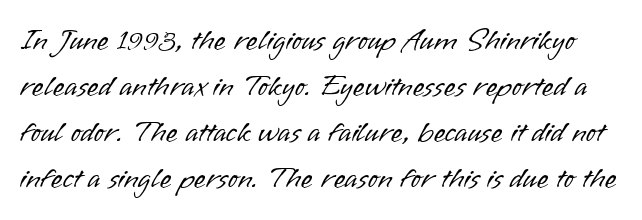
The image shows 30 px light sans-serif type; set normal line spacing (1.53x), normal letter spacing, not underlined; low stroke contrast and a small x-height.
